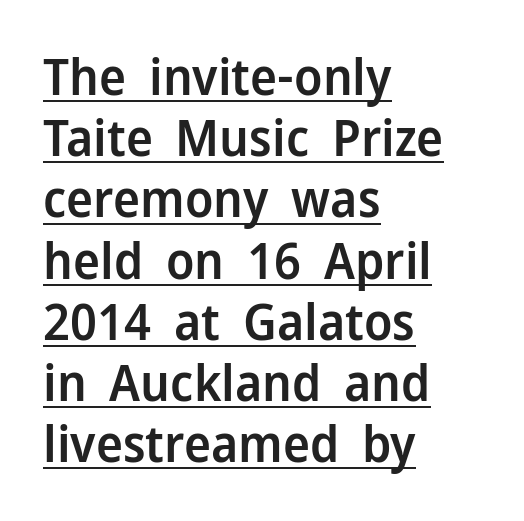
Q: Is the text bold? A: Semi-bold.
Q: Is the text italic (slanted)? A: No, it is upright.
Q: Is the typeface a serif or a sans-serif typeface? A: Sans-serif.
Q: Is the text underlined? A: Yes.
Q: How is the paragraph aligned? A: Left-aligned.
Q: Is the spacing between letters normal or unusually wide? A: Normal.
Q: Width (condensed, normal, or wide)? A: Normal.
Q: Stroke contrast? A: Low.
Q: x-height? A: Medium.
Q: Monospaced? A: No.
